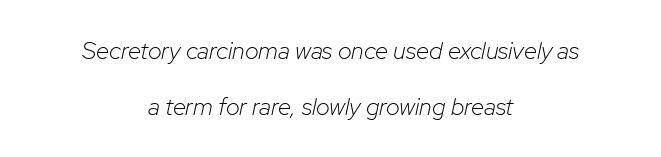
The image shows 24 px text type, italic (leaning right); set centered, loose line spacing (2.33x), normal letter spacing, not underlined.
